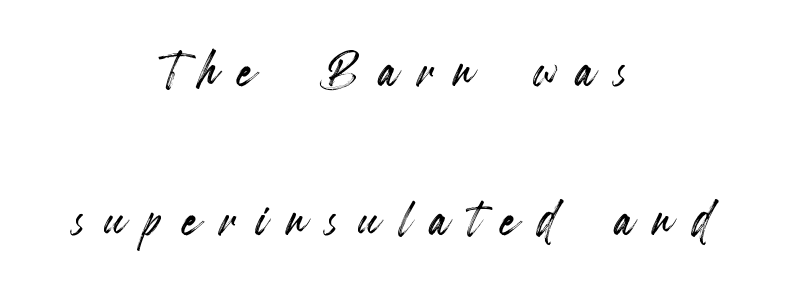
Q: Is the text italic (slanted)? A: Yes.
Q: Is the text underlined? A: No.
Q: How is the paragraph aligned? A: Centered.
Q: Is the spacing between letters normal or unusually wide? A: Unusually wide.
Q: Is the spacing between lines tight, normal or loose? A: Loose.
Q: Width (condensed, normal, or wide)? A: Condensed.
Q: x-height? A: Small.
Q: Monospaced? A: No.
